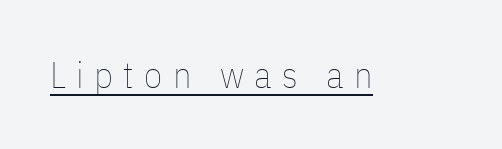
The image shows 37 px thin, condensed type, upright; set unusually wide letter spacing (+0.28 em), underlined; low stroke contrast and a medium x-height.
